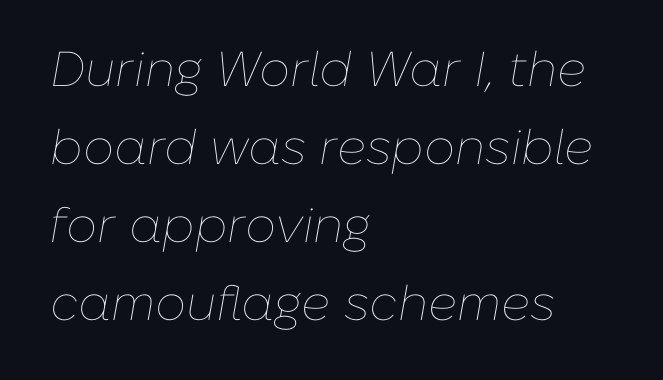
The image shows 49 px thin type, italic (leaning right); set left-aligned, normal line spacing (1.59x), normal letter spacing, not underlined; low stroke contrast and a medium x-height.
